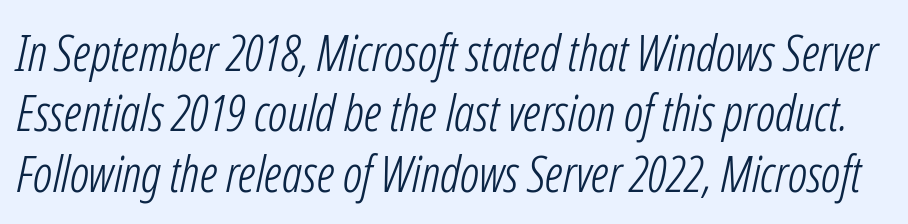
Q: Is the text bold? A: No.
Q: Is the text italic (slanted)? A: Yes, it leans right by about 12 degrees.
Q: Is the text underlined? A: No.
Q: Is the spacing between letters normal or unusually wide? A: Normal.
Q: Width (condensed, normal, or wide)? A: Condensed.
Q: Stroke contrast? A: Low.
Q: x-height? A: Medium.
Q: Monospaced? A: No.
